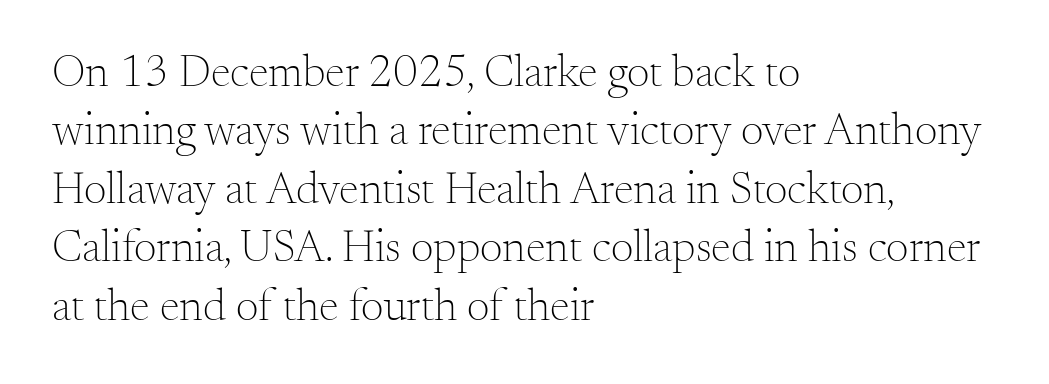
Q: Is the text bold? A: No.
Q: Is the text italic (slanted)? A: No, it is upright.
Q: Is the typeface a serif or a sans-serif typeface? A: Serif.
Q: Is the text underlined? A: No.
Q: How is the paragraph aligned? A: Left-aligned.
Q: Is the spacing between letters normal or unusually wide? A: Normal.
Q: Is the spacing between lines tight, normal or loose? A: Normal.
Q: Width (condensed, normal, or wide)? A: Normal.
Q: Stroke contrast? A: Medium.
Q: x-height? A: Small.
Q: Monospaced? A: No.
